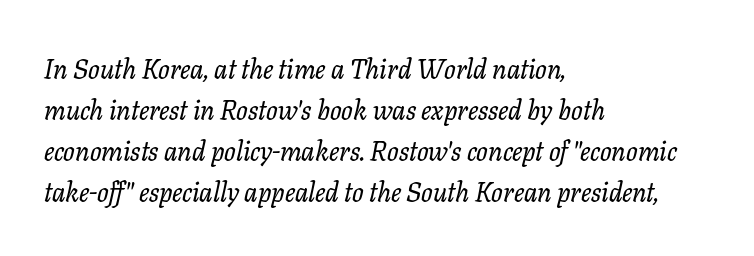
Q: Is the text italic (slanted)? A: Yes, it leans right by about 11 degrees.
Q: Is the text underlined? A: No.
Q: How is the paragraph aligned? A: Left-aligned.
Q: Is the spacing between letters normal or unusually wide? A: Normal.
Q: Is the spacing between lines tight, normal or loose? A: Normal.
